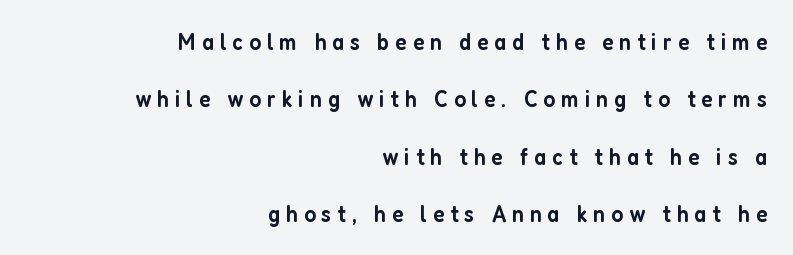
Notice how the stems are strictly vertical — no italics here. Beneath every word, the page is bare. Short note: letters widely spaced. The characters look somewhat weighty, a semibold short of true bold. Widely set lines give the paragraph a tall, airy silhouette. A flush-right, rag-left setting is used for this passage.
